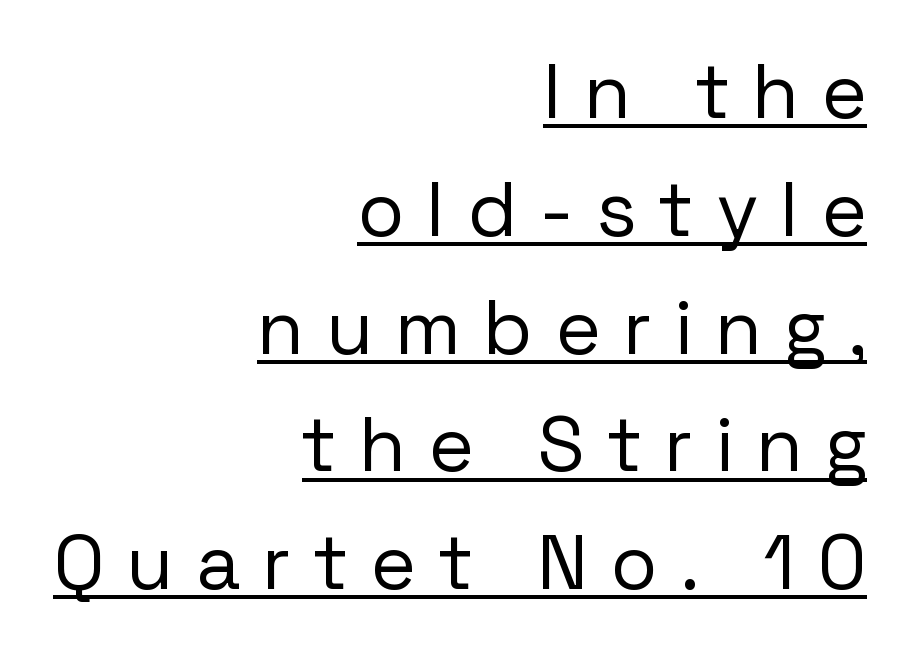
The image shows 77 px regular-weight sans-serif type, upright; set right-aligned, normal line spacing (1.53x), unusually wide letter spacing (+0.31 em), underlined; low stroke contrast and a medium x-height.
